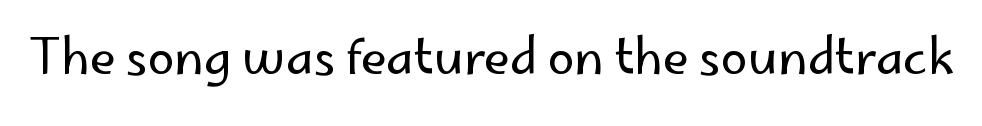
The image shows 48 px regular-weight sans-serif type, upright; set normal letter spacing, not underlined; low stroke contrast and a small x-height.
